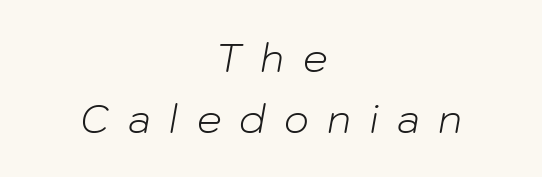
The image shows 39 px light type, italic (leaning right); set centered, normal line spacing (1.57x), unusually wide letter spacing (+0.46 em), not underlined; low stroke contrast and a medium x-height.
